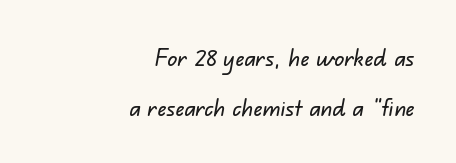
The block of text is sparse from top to bottom, with ample space between rows. Short and long lines alike share a common ending point at right. These lines keep a tight, regular rhythm from letter to letter. Underline: absent.
